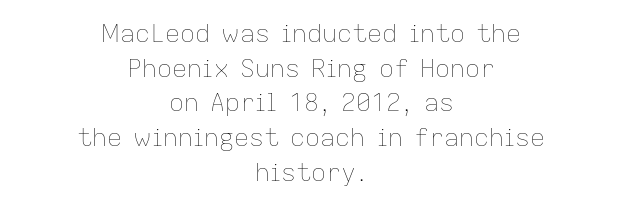
Characters follow at the spacing the type designer built in. Italic: no, the glyphs are upright roman. One glance says typical: line gaps are just what's usual. A light-to-regular cut is what we see here.
